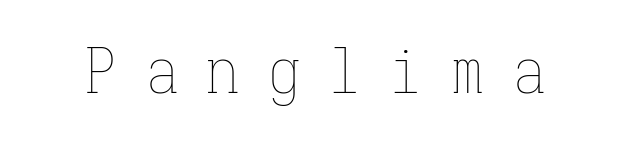
The image shows 63 px thin, condensed type, upright, monospaced; set unusually wide letter spacing (+0.47 em), not underlined; low stroke contrast and a medium x-height.
